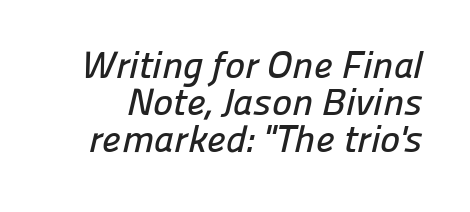
{"serif": "no", "width": "normal", "stroke_contrast": "low", "x_height": "medium", "monospaced": "no", "underline": "no", "line_spacing": "tight", "line_spacing_ratio": 0.98, "letter_spacing": "normal", "letter_spacing_em": 0.0, "glyph_px": 38}
